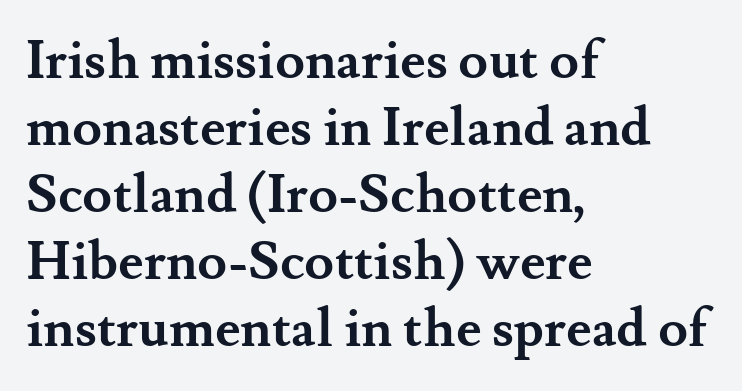
{"serif": "yes", "italic": "no", "bold": "yes", "weight": "semibold", "width": "normal", "stroke_contrast": "medium", "x_height": "small", "monospaced": "no", "underline": "no", "align": "left", "line_spacing_ratio": 1.24, "letter_spacing": "normal", "letter_spacing_em": 0.0, "glyph_px": 54}
